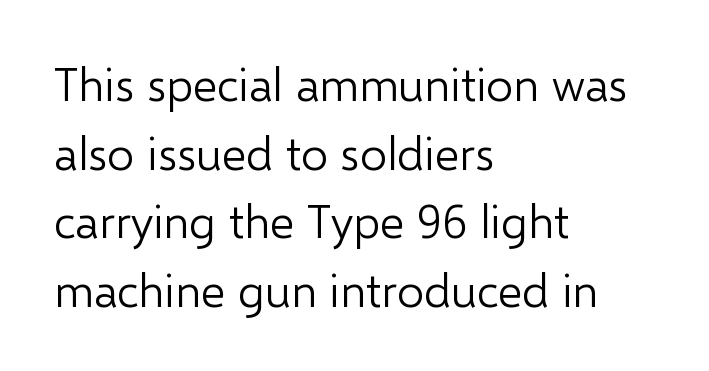
The image shows 47 px light sans-serif type, upright; set left-aligned, normal line spacing (1.46x), normal letter spacing, not underlined; low stroke contrast and a medium x-height.
